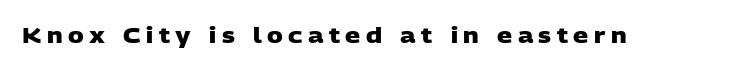
{"bold": "yes", "underline": "no", "letter_spacing": "wide", "letter_spacing_em": 0.26, "glyph_px": 21}
